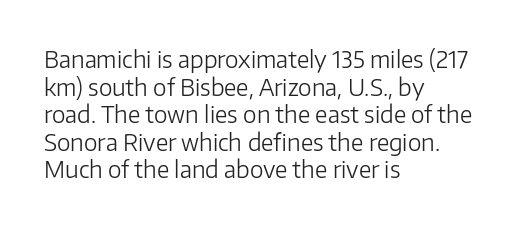
{"italic": "no", "bold": "no", "underline": "no", "align": "left", "line_spacing_ratio": 1.2, "letter_spacing": "normal", "letter_spacing_em": 0.0, "glyph_px": 23}
